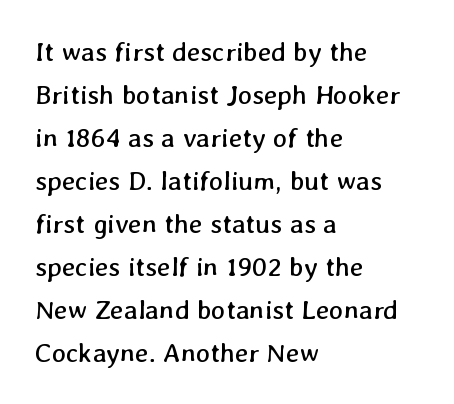
The strokes carry an ordinary text weight at most. Lines of text with bare space underneath. Summary of vertical rhythm: regular, with standard interline spacing. The setting favours the left margin, as ordinary paragraphs usually do. The gaps between neighbouring characters are ordinary and unremarkable.
